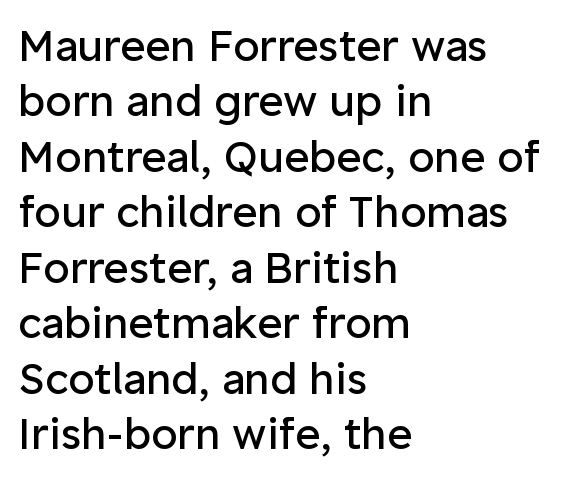
The image shows 43 px regular-weight sans-serif type, upright; set left-aligned, normal line spacing (1.29x), normal letter spacing, not underlined; low stroke contrast and a medium x-height.
